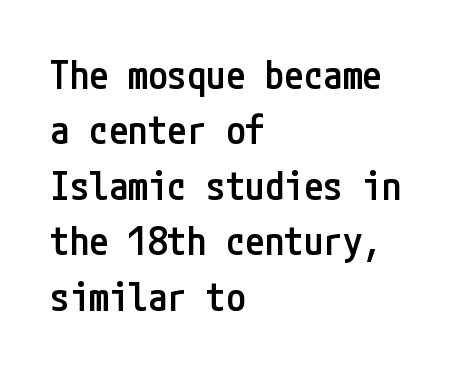
{"serif": "no", "italic": "no", "bold": "semi", "weight": "semibold", "width": "condensed", "stroke_contrast": "low", "x_height": "medium", "underline": "no", "align": "left", "line_spacing": "normal", "line_spacing_ratio": 1.42, "letter_spacing": "normal", "letter_spacing_em": 0.0, "glyph_px": 39}
